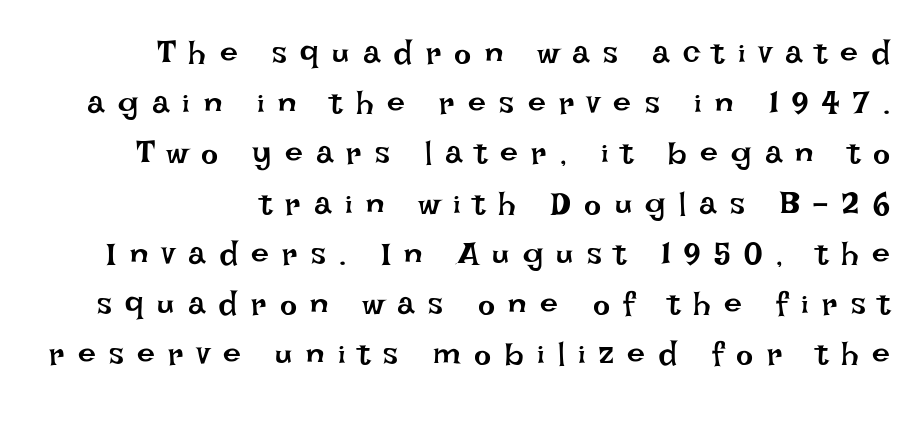
{"italic": "no", "bold": "no", "weight": "regular", "width": "normal", "stroke_contrast": "low", "x_height": "large", "monospaced": "no", "underline": "no", "line_spacing": "normal", "line_spacing_ratio": 1.57, "letter_spacing": "wide", "letter_spacing_em": 0.42, "glyph_px": 32}
